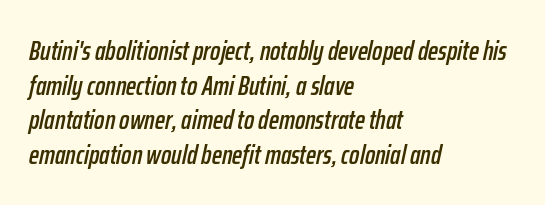
The image shows 27 px text type, italic (leaning right); set left-aligned, normal line spacing (1.28x), normal letter spacing, not underlined.
